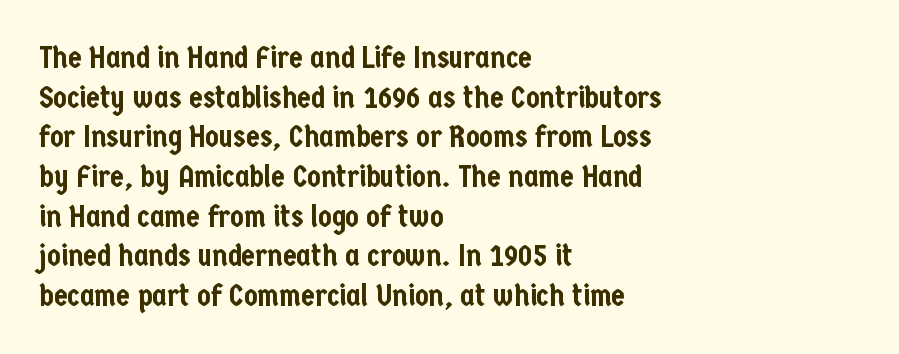
Q: Is the text italic (slanted)? A: No, it is upright.
Q: Is the typeface a serif or a sans-serif typeface? A: Sans-serif.
Q: Is the text underlined? A: No.
Q: How is the paragraph aligned? A: Left-aligned.
Q: Is the spacing between letters normal or unusually wide? A: Normal.
Q: Is the spacing between lines tight, normal or loose? A: Normal.
Q: Width (condensed, normal, or wide)? A: Condensed.
Q: Stroke contrast? A: Low.
Q: x-height? A: Medium.
Q: Monospaced? A: No.
